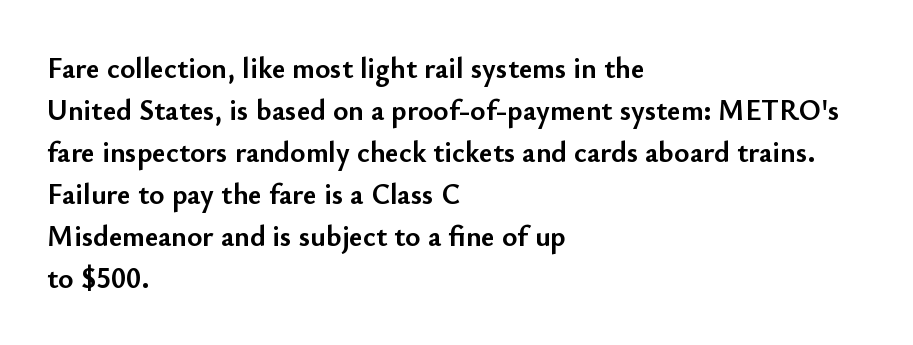
Note the varied advance widths — an 'i' is clearly narrower than an 'm'. Where is the straight margin? On the left. Inter-character spacing is left at the font's built-in metrics. Notice how the stems are strictly vertical — no italics here. If you measured baseline to baseline, you'd find a middling distance. The font is running at its bold setting.
